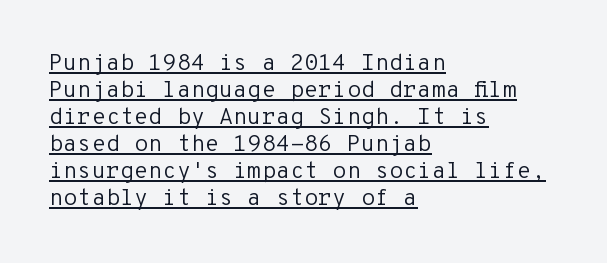
A student would call this left alignment; a typographer would say flush left, rag right. Does extra space separate the letters? No, they use regular spacing. Is the type heavy? It reads as light-to-regular instead. It's the straight-up-and-down kind of type. Each line of the rendering has a horizontal stroke beneath the glyphs.
